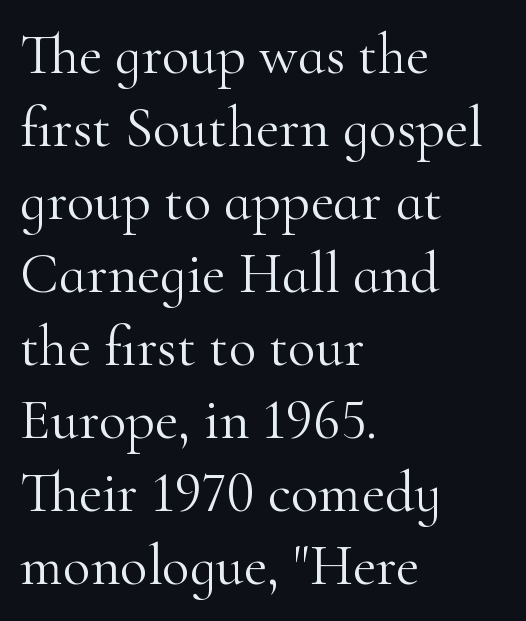
{"serif": "yes", "italic": "no", "bold": "no", "weight": "light", "width": "normal", "stroke_contrast": "high", "x_height": "small", "monospaced": "no", "underline": "no", "align": "left", "line_spacing": "normal", "line_spacing_ratio": 1.28, "letter_spacing": "normal", "letter_spacing_em": 0.0, "glyph_px": 57}
